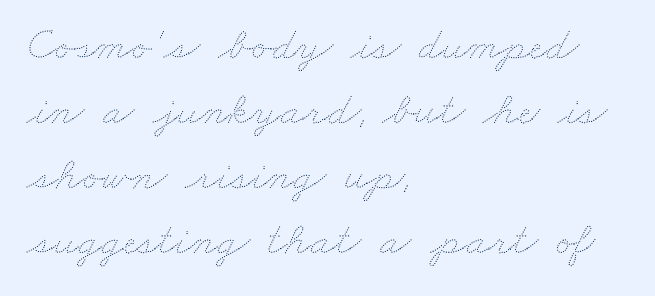
The image shows 46 px thin, wide type; set left-aligned, normal line spacing (1.41x), normal letter spacing, not underlined; medium stroke contrast and a small x-height.
